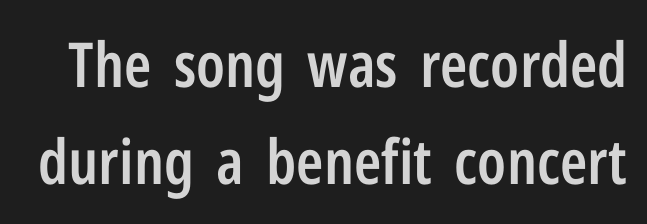
The image shows 62 px semibold, condensed sans-serif type, upright; set normal line spacing (1.57x), normal letter spacing, not underlined; low stroke contrast and a medium x-height.
